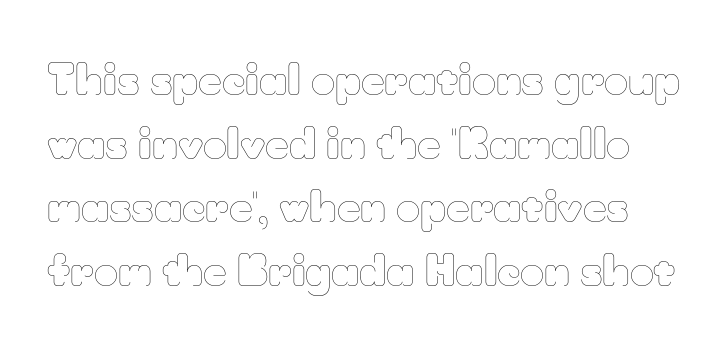
{"italic": "no", "bold": "no", "weight": "thin", "width": "normal", "stroke_contrast": "low", "x_height": "small", "monospaced": "no", "underline": "no", "line_spacing": "normal", "line_spacing_ratio": 1.55, "letter_spacing": "normal", "letter_spacing_em": 0.0, "glyph_px": 41}
